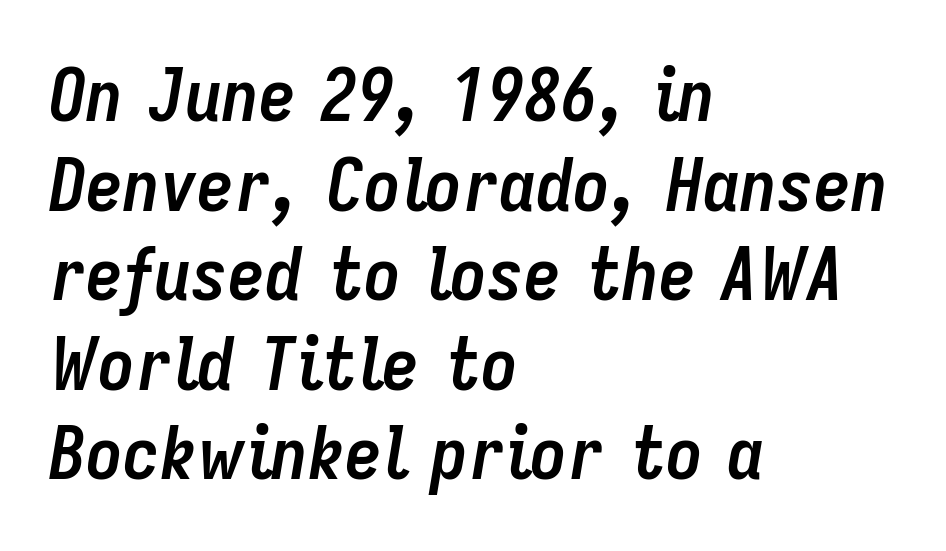
Observe the lean: these are italic letterforms. How heavy is the stroke? Heavy — this is a bold. These lines are rendered in a variable-pitch font. Line starts are locked; line ends wander. Honestly, there is no underline to notice here at all.
